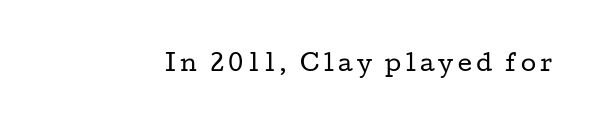
The image shows 22 px text type, upright; set not underlined.
